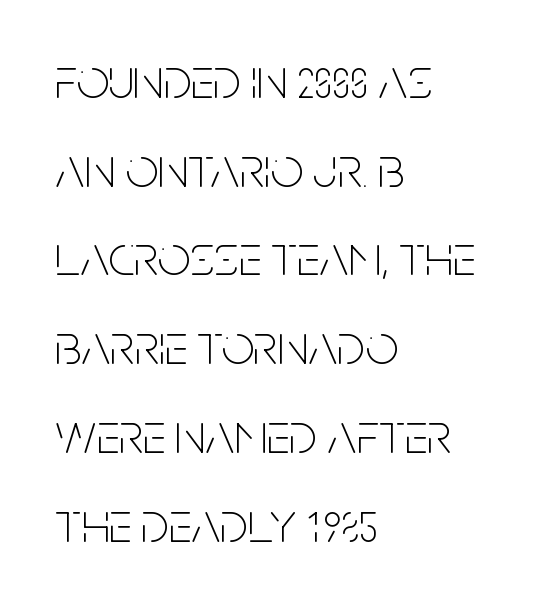
The image shows 58 px thin, condensed sans-serif type, upright; set left-aligned, normal line spacing (1.53x), normal letter spacing, not underlined; low stroke contrast and a large x-height.
